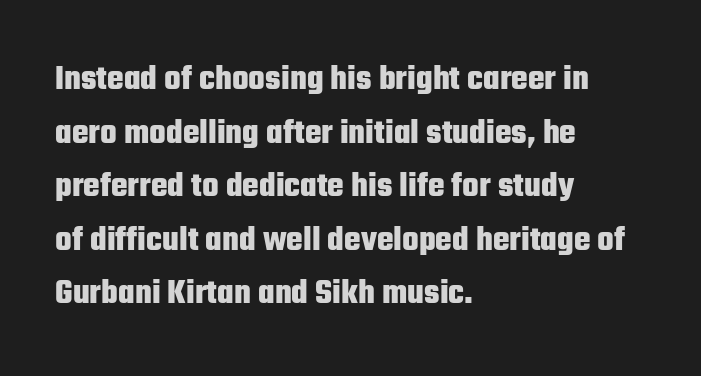
{"serif": "no", "italic": "no", "bold": "yes", "weight": "heavy", "width": "condensed", "stroke_contrast": "low", "x_height": "medium", "monospaced": "no", "underline": "no", "align": "left", "line_spacing": "normal", "line_spacing_ratio": 1.53, "letter_spacing": "normal", "letter_spacing_em": 0.0, "glyph_px": 35}
